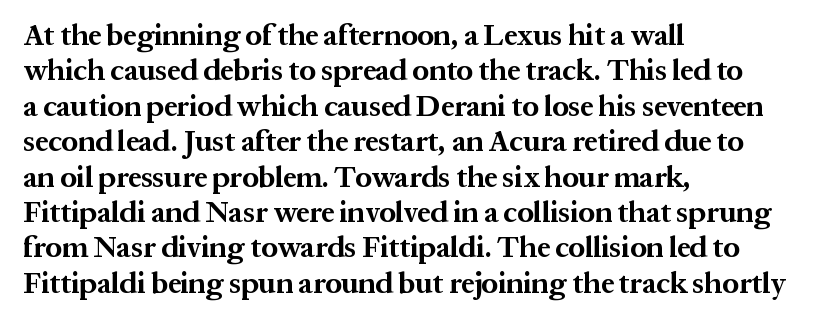
The image shows 29 px bold serif type, upright; set left-aligned, line spacing 1.22x, normal letter spacing, not underlined; medium stroke contrast and a medium x-height.
